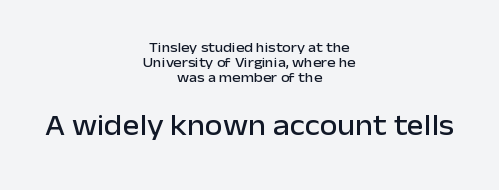
Line starts and ends both wander, symmetrically. The rendering enlarges the type as you move from the upper chunk to the lower. Baseline-to-baseline distance is barely more than the letter height. The type is set solid horizontally, with unmodified tracking. The designer went with a sans here, leaving each stem footless.
